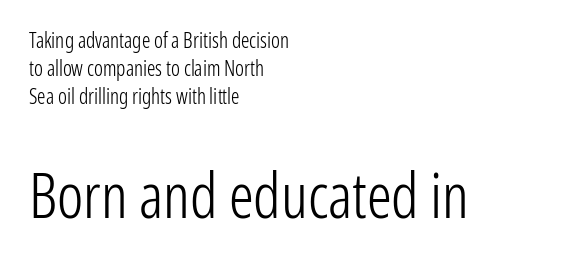
This block has exactly the height ordinary leading produces. Honestly, the letter spacing is just normal — you wouldn't notice it. Weight: in the light-to-regular range. These lines are rendered in a variable-pitch font. The zone under the glyphs is completely vacant.
